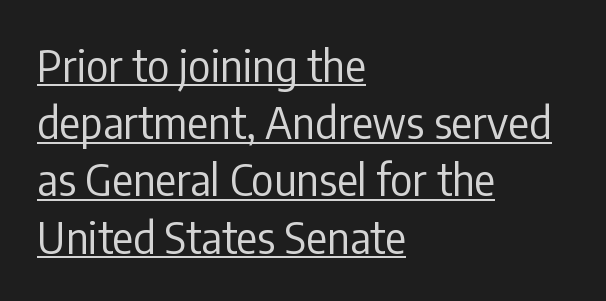
{"serif": "no", "italic": "no", "bold": "no", "weight": "regular", "width": "condensed", "stroke_contrast": "low", "x_height": "medium", "monospaced": "no", "underline": "yes", "align": "left", "line_spacing": "normal", "line_spacing_ratio": 1.33, "letter_spacing": "normal", "letter_spacing_em": 0.0, "glyph_px": 43}
